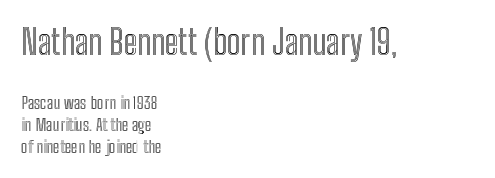
Q: Is the text italic (slanted)? A: No, it is upright.
Q: Is the text underlined? A: No.
Q: How is the paragraph aligned? A: Left-aligned.
Q: Is the spacing between letters normal or unusually wide? A: Normal.
Q: Is the spacing between lines tight, normal or loose? A: Normal.
Q: Which block of text is set in a larger size, the first (top) or the second (bottom)? A: The first (top) one.
Q: Width (condensed, normal, or wide)? A: Condensed.
Q: x-height? A: Medium.
Q: Monospaced? A: No.
